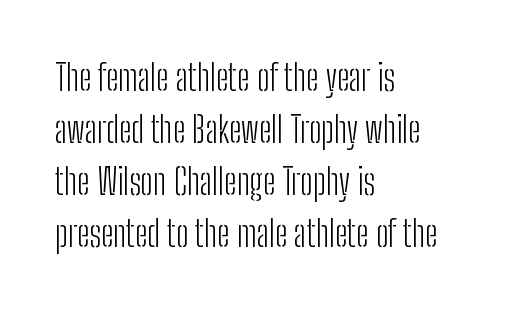
Q: Is the text bold? A: No.
Q: Is the text italic (slanted)? A: No, it is upright.
Q: Is the typeface a serif or a sans-serif typeface? A: Sans-serif.
Q: Is the text underlined? A: No.
Q: How is the paragraph aligned? A: Left-aligned.
Q: Is the spacing between letters normal or unusually wide? A: Normal.
Q: Is the spacing between lines tight, normal or loose? A: Normal.
Q: Width (condensed, normal, or wide)? A: Condensed.
Q: Stroke contrast? A: Low.
Q: x-height? A: Medium.
Q: Monospaced? A: No.
